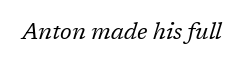
Q: Is the text bold? A: No.
Q: Is the text italic (slanted)? A: Yes, it leans right by about 17 degrees.
Q: Is the text underlined? A: No.
Q: Is the spacing between letters normal or unusually wide? A: Normal.
